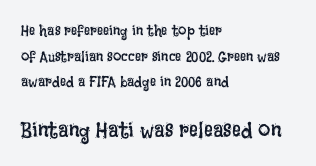
Q: Is the text bold? A: No.
Q: Is the text italic (slanted)? A: No, it is upright.
Q: Is the text underlined? A: No.
Q: How is the paragraph aligned? A: Left-aligned.
Q: Is the spacing between letters normal or unusually wide? A: Normal.
Q: Which block of text is set in a larger size, the first (top) or the second (bottom)? A: The second (bottom) one.
